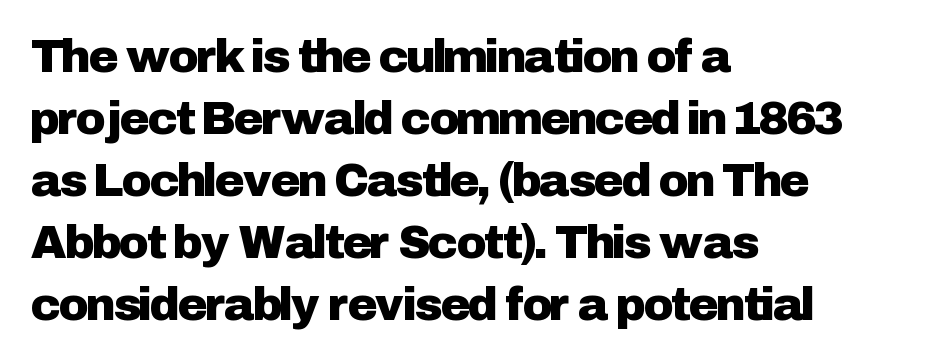
The baseline area is clear. A sans-serif font was chosen for this passage. Observe the ordinary spacing: letters are neighbours, not strangers. Ordinary non-slanted type is in use. These lines stack with their left ends in a neat column. Vertical spacing — default.
